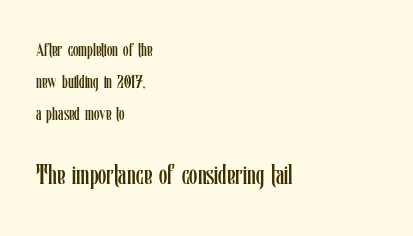
Weight: regular or lighter. If you drew a line through each stem, it would be perfectly vertical. The block sitting lower on the canvas is the one with enlarged characters. Is the block centered? No — it sits flush against the left margin. Nothing unusual about the tracking: characters are spaced as the font intends. The foot of each line stays bare and open.
